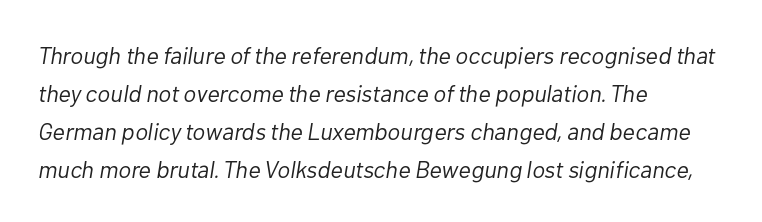
No letter is thick-stroked: the sample isn't bold. The gaps between neighbouring characters are ordinary and unremarkable. The specimen reads as italic at a glance. Quick note: interline space is typical.
